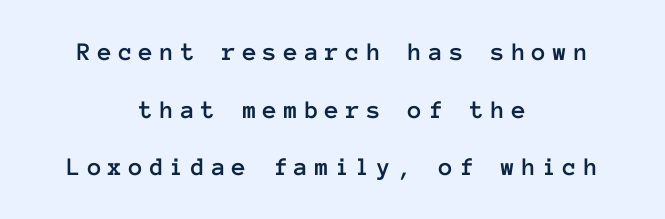
Q: Is the text italic (slanted)? A: No, it is upright.
Q: Is the text underlined? A: No.
Q: How is the paragraph aligned? A: Centered.
Q: Is the spacing between letters normal or unusually wide? A: Unusually wide.
Q: Is the spacing between lines tight, normal or loose? A: Loose.
